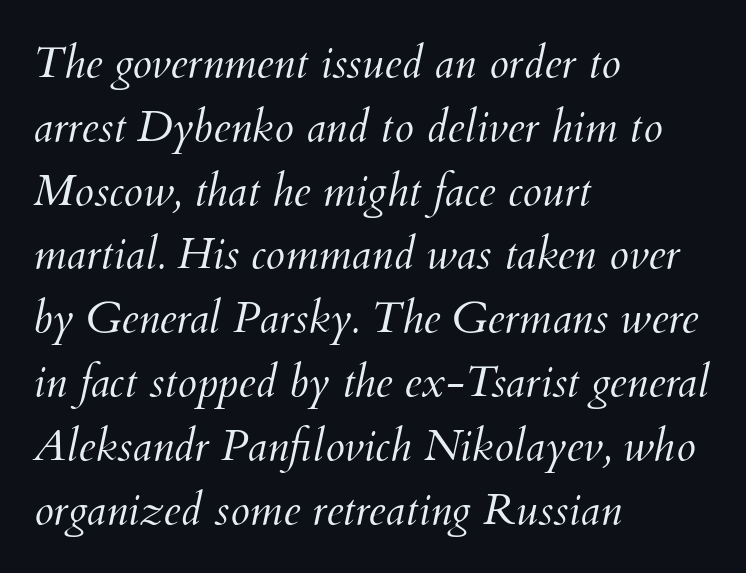
Q: Is the text bold? A: No.
Q: Is the text italic (slanted)? A: Yes, it leans right by about 12 degrees.
Q: Is the text underlined? A: No.
Q: How is the paragraph aligned? A: Left-aligned.
Q: Is the spacing between letters normal or unusually wide? A: Normal.
Q: Is the spacing between lines tight, normal or loose? A: Normal.
Q: Width (condensed, normal, or wide)? A: Normal.
Q: Stroke contrast? A: Medium.
Q: x-height? A: Small.
Q: Monospaced? A: No.
